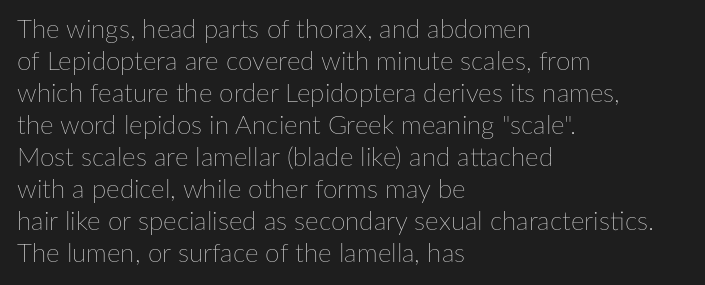
The image shows 26 px text type, upright; set left-aligned, line spacing 1.23x, normal letter spacing, not underlined.
